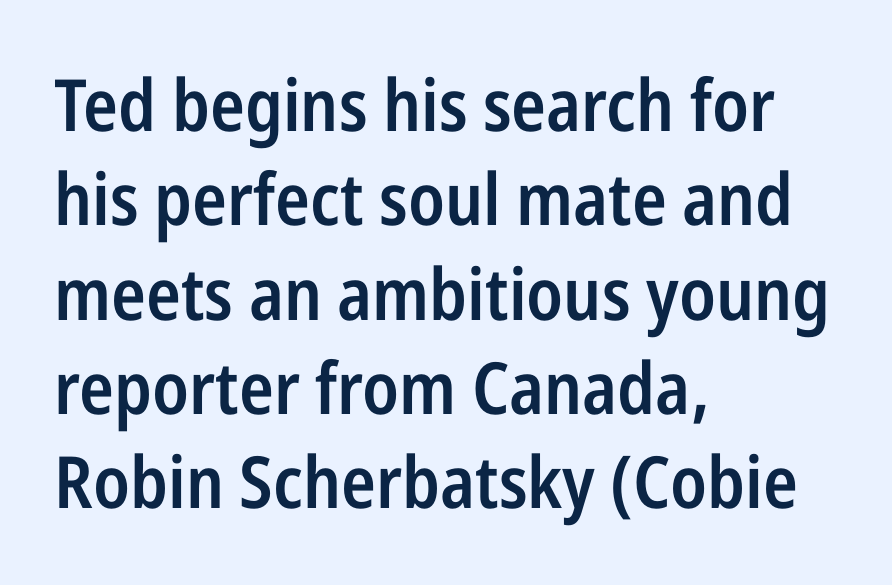
The image shows 72 px semibold, condensed sans-serif type, upright; set left-aligned, normal line spacing (1.31x), normal letter spacing, not underlined; low stroke contrast and a medium x-height.
